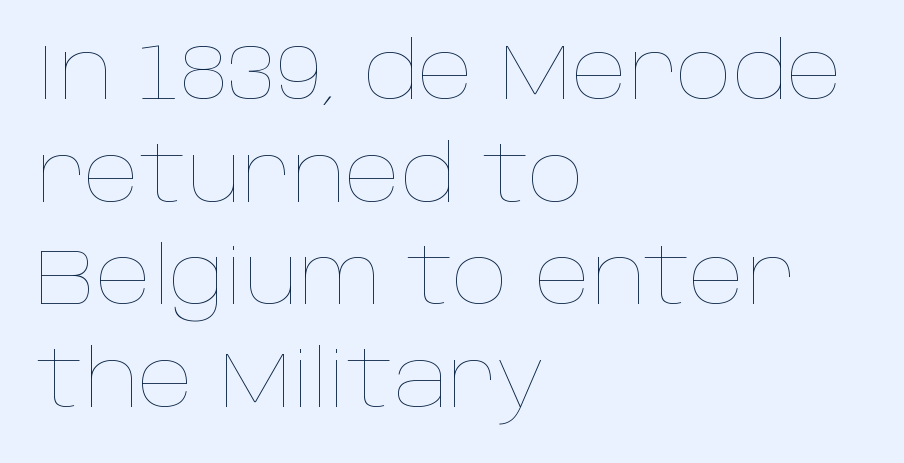
{"italic": "no", "bold": "no", "weight": "thin", "width": "normal", "stroke_contrast": "low", "x_height": "large", "monospaced": "no", "underline": "no", "align": "left", "line_spacing": "normal", "line_spacing_ratio": 1.3, "letter_spacing": "normal", "letter_spacing_em": 0.0, "glyph_px": 79}
